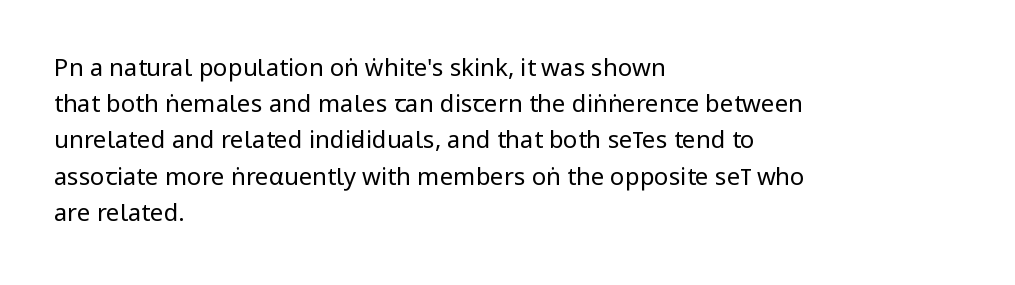
{"italic": "no", "bold": "no", "underline": "no", "align": "left", "line_spacing": "normal", "line_spacing_ratio": 1.51, "letter_spacing": "normal", "letter_spacing_em": 0.0, "glyph_px": 24}
